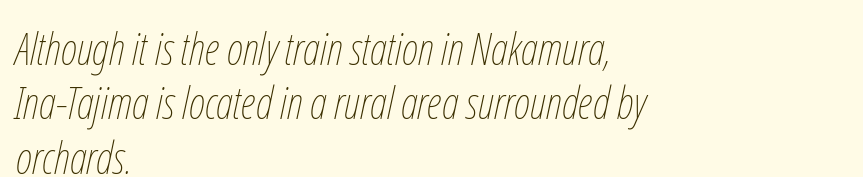
Q: Is the text bold? A: No.
Q: Is the text italic (slanted)? A: Yes, it leans right by about 12 degrees.
Q: Is the text underlined? A: No.
Q: How is the paragraph aligned? A: Left-aligned.
Q: Is the spacing between letters normal or unusually wide? A: Normal.
Q: Width (condensed, normal, or wide)? A: Condensed.
Q: Stroke contrast? A: Low.
Q: x-height? A: Medium.
Q: Monospaced? A: No.
